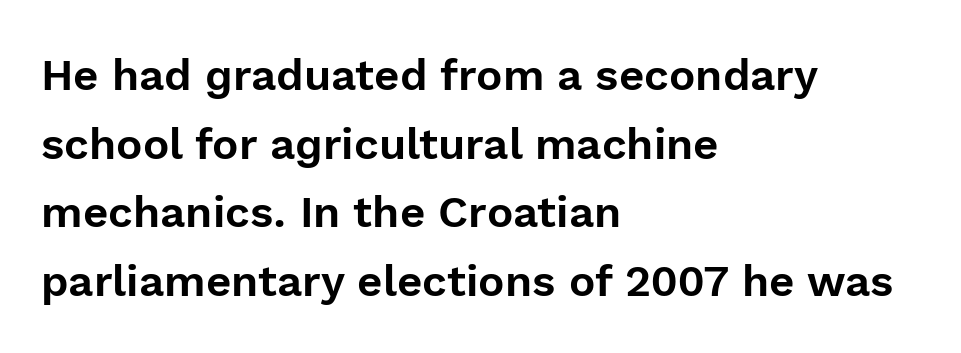
{"serif": "no", "italic": "no", "width": "normal", "x_height": "medium", "monospaced": "no", "underline": "no", "align": "left", "line_spacing": "normal", "line_spacing_ratio": 1.56, "letter_spacing": "normal", "letter_spacing_em": 0.0, "glyph_px": 44}
